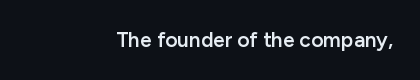
Typesetter's note: demi weight, one step under bold. The specimen omits any rule beneath the text block's lines. Is there any slant? The stems are plumb. Does extra space separate the letters? No, they use regular spacing.
